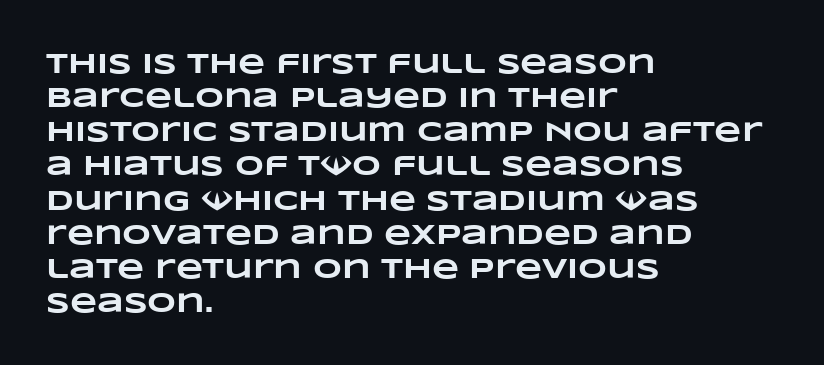
{"bold": "yes", "weight": "heavy", "width": "wide", "stroke_contrast": "low", "x_height": "large", "monospaced": "no", "underline": "no", "align": "left", "line_spacing_ratio": 1.22, "letter_spacing": "normal", "letter_spacing_em": 0.0, "glyph_px": 28}
